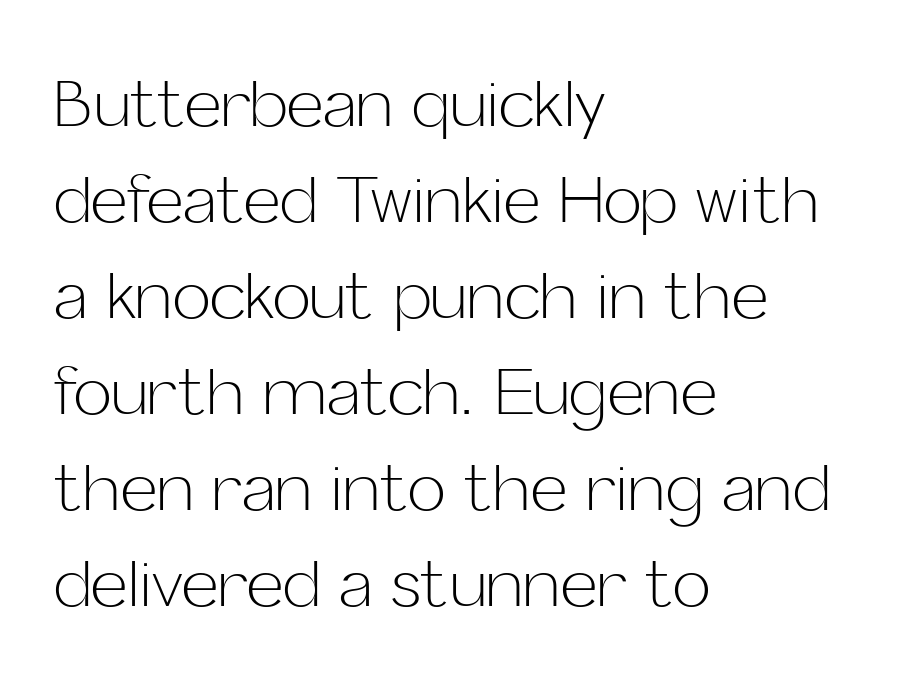
The image shows 64 px light sans-serif type, upright; set left-aligned, normal line spacing (1.5x), normal letter spacing, not underlined; low stroke contrast and a medium x-height.
